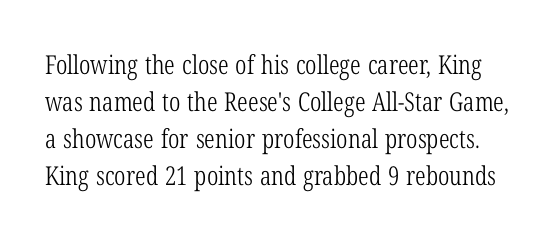
The image shows 26 px text type, upright; set normal line spacing (1.42x), normal letter spacing, not underlined.
